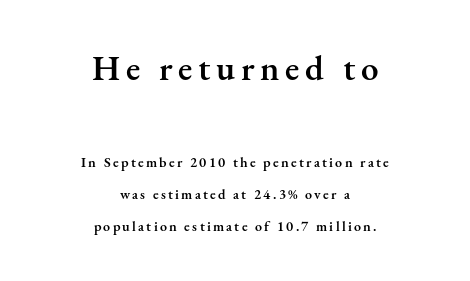
Q: Is the text bold? A: Semi-bold.
Q: Is the text italic (slanted)? A: No, it is upright.
Q: Is the typeface a serif or a sans-serif typeface? A: Serif.
Q: Is the text underlined? A: No.
Q: How is the paragraph aligned? A: Centered.
Q: Is the spacing between lines tight, normal or loose? A: Loose.
Q: Which block of text is set in a larger size, the first (top) or the second (bottom)? A: The first (top) one.
Q: Width (condensed, normal, or wide)? A: Normal.
Q: Stroke contrast? A: Medium.
Q: x-height? A: Small.
Q: Monospaced? A: No.
